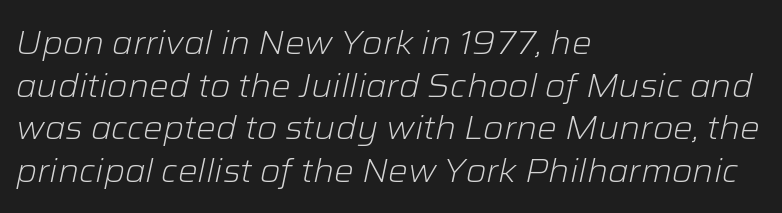
{"italic": "yes", "lean": "right", "slant_degrees": 12, "bold": "no", "weight": "light", "width": "normal", "stroke_contrast": "low", "x_height": "medium", "monospaced": "no", "underline": "no", "align": "left", "line_spacing": "normal", "line_spacing_ratio": 1.29, "letter_spacing": "normal", "letter_spacing_em": 0.0, "glyph_px": 33}
